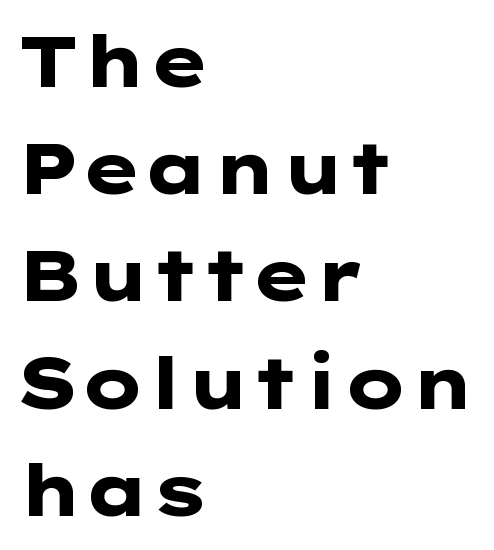
A dark, heavy texture on the line: the type is bold. Typeset ragged right — the left edge is the straight one. Regarding serifs, this sample does without them. Just letters on the line, the space beneath them empty. The lines sit at an ordinary, default distance from one another.
